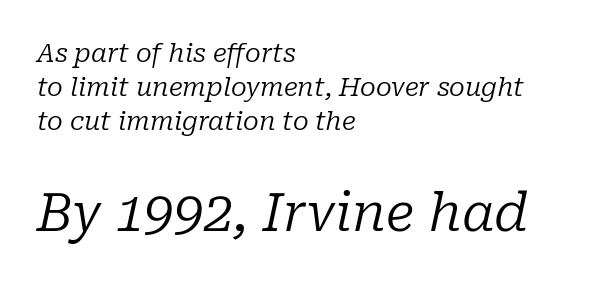
{"serif": "yes", "italic": "yes", "lean": "right", "slant_degrees": 10, "bold": "no", "weight": "regular", "width": "normal", "stroke_contrast": "low", "x_height": "medium", "monospaced": "no", "underline": "no", "align": "left", "line_spacing": "normal", "line_spacing_ratio": 1.3, "letter_spacing": "normal", "letter_spacing_em": 0.0, "larger_block": "second", "size_ratio": 2.04, "glyph_px": 53}
